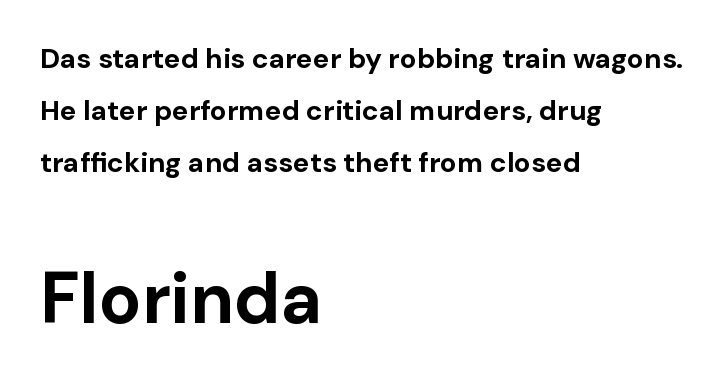
The image shows 71 px bold sans-serif type, upright; set left-aligned, line spacing 1.85x, normal letter spacing, not underlined; the second (bottom) block is 2.54x larger; low stroke contrast and a medium x-height.
